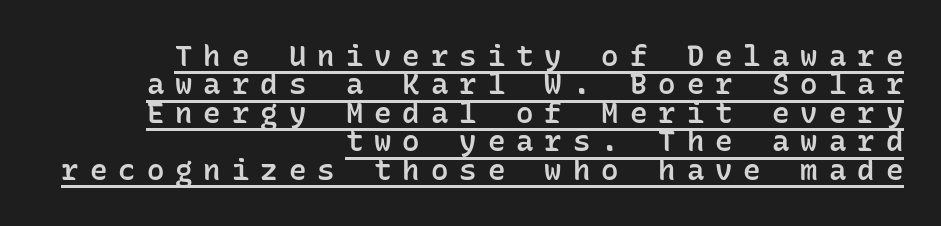
The image shows 29 px semibold sans-serif type, upright, monospaced; set right-aligned, tight line spacing (0.98x), unusually wide letter spacing (+0.38 em), underlined; low stroke contrast and a medium x-height.
